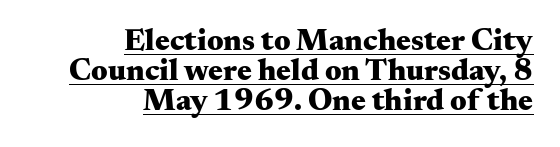
One-word summary of the alignment: right. The face used here is proportionally spaced, like ordinary book or web type. Regarding leading, the lines here are crowded together. You can tell it's not italic because the verticals are truly vertical. How are the letters spaced? Ordinarily, with no added tracking.
